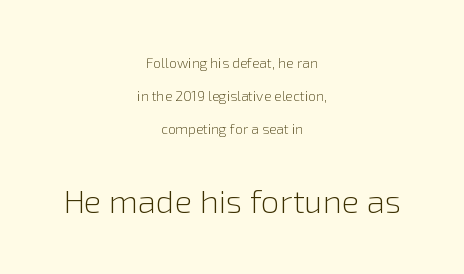
The image shows 33 px light sans-serif type, upright; set centered, loose line spacing (2.37x), normal letter spacing, not underlined; the second (bottom) block is 2.36x larger; a medium x-height.
